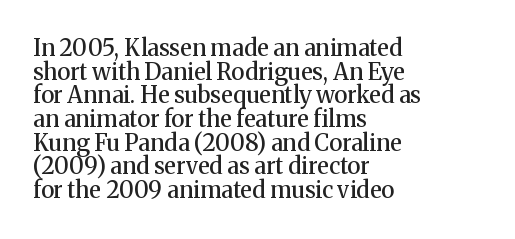
{"italic": "no", "bold": "semi", "underline": "no", "align": "left", "line_spacing": "tight", "line_spacing_ratio": 1.03, "letter_spacing": "normal", "letter_spacing_em": 0.0, "glyph_px": 23}
